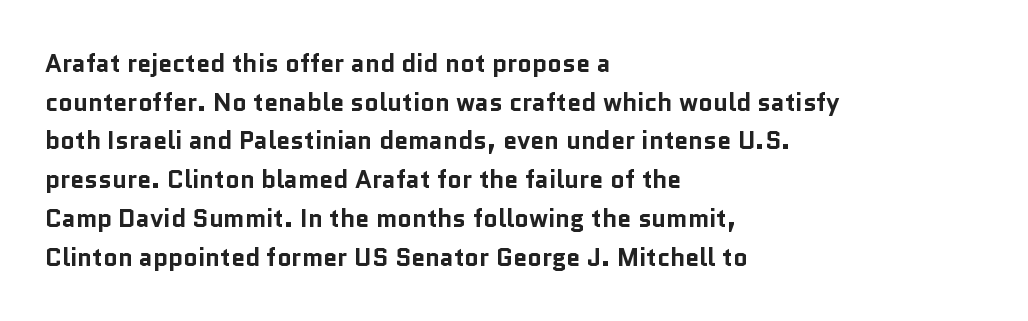
{"italic": "no", "bold": "yes", "underline": "no", "align": "left", "line_spacing": "normal", "line_spacing_ratio": 1.55, "letter_spacing": "normal", "letter_spacing_em": 0.0, "glyph_px": 25}
